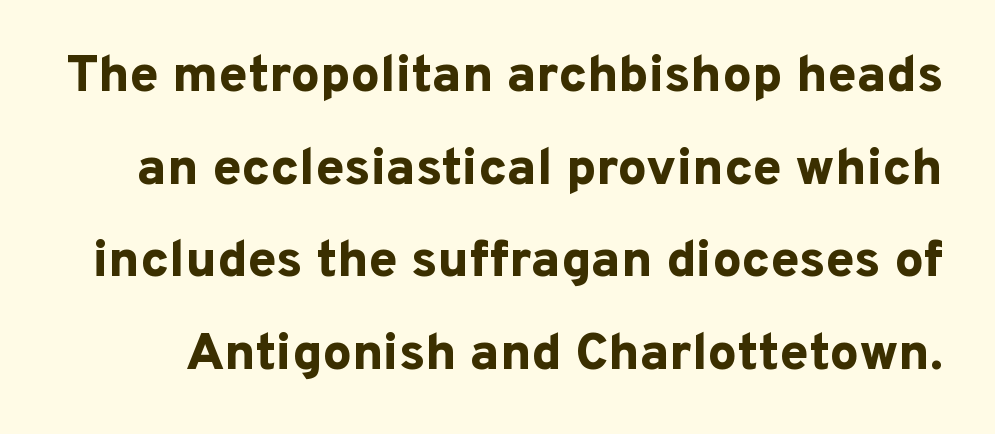
Q: Is the text bold? A: Yes.
Q: Is the text italic (slanted)? A: No, it is upright.
Q: Is the typeface a serif or a sans-serif typeface? A: Sans-serif.
Q: Is the text underlined? A: No.
Q: Is the spacing between letters normal or unusually wide? A: Normal.
Q: Width (condensed, normal, or wide)? A: Normal.
Q: Stroke contrast? A: Low.
Q: x-height? A: Medium.
Q: Monospaced? A: No.
